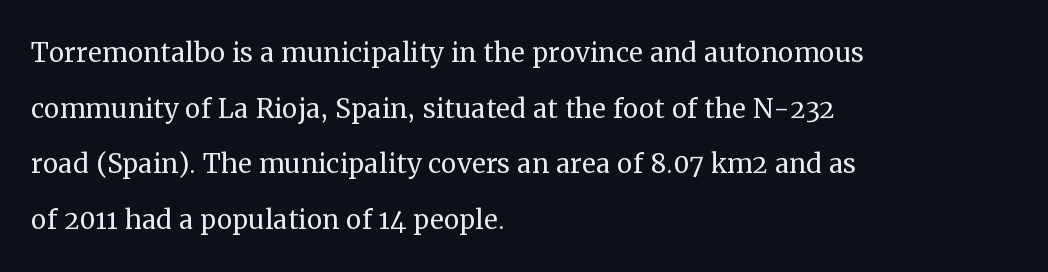
{"serif": "yes", "italic": "no", "bold": "no", "weight": "regular", "width": "normal", "stroke_contrast": "medium", "x_height": "medium", "monospaced": "no", "underline": "no", "align": "left", "line_spacing": "normal", "line_spacing_ratio": 1.59, "letter_spacing": "normal", "letter_spacing_em": 0.0, "glyph_px": 35}
